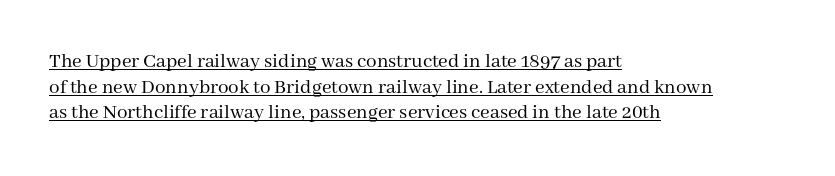
Q: Is the text bold? A: No.
Q: Is the text italic (slanted)? A: No, it is upright.
Q: Is the text underlined? A: Yes.
Q: How is the paragraph aligned? A: Left-aligned.
Q: Is the spacing between letters normal or unusually wide? A: Normal.
